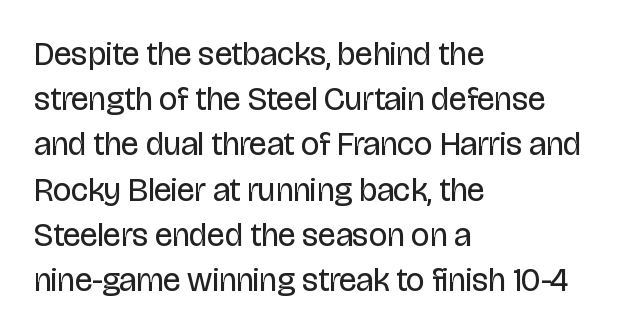
The image shows 33 px regular-weight, condensed sans-serif type, upright; set left-aligned, normal line spacing (1.37x), normal letter spacing, not underlined; low stroke contrast and a large x-height.
